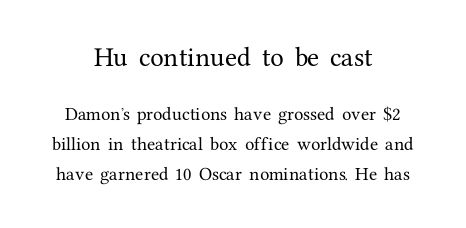
Q: Is the text italic (slanted)? A: No, it is upright.
Q: Is the text underlined? A: No.
Q: How is the paragraph aligned? A: Centered.
Q: Is the spacing between letters normal or unusually wide? A: Normal.
Q: Is the spacing between lines tight, normal or loose? A: Loose.
Q: Which block of text is set in a larger size, the first (top) or the second (bottom)? A: The first (top) one.
